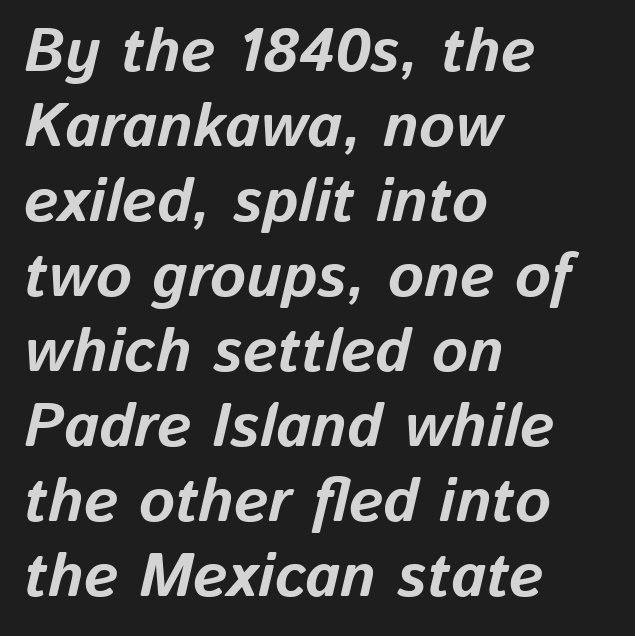
Q: Is the text bold? A: Yes.
Q: Is the text italic (slanted)? A: Yes, it leans right by about 13 degrees.
Q: Is the text underlined? A: No.
Q: How is the paragraph aligned? A: Left-aligned.
Q: Is the spacing between letters normal or unusually wide? A: Normal.
Q: Width (condensed, normal, or wide)? A: Normal.
Q: Stroke contrast? A: Low.
Q: x-height? A: Medium.
Q: Monospaced? A: No.
